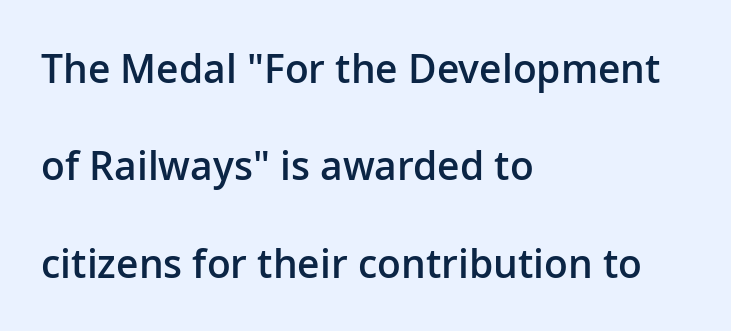
Q: Is the text bold? A: Semi-bold.
Q: Is the text italic (slanted)? A: No, it is upright.
Q: Is the typeface a serif or a sans-serif typeface? A: Sans-serif.
Q: Is the text underlined? A: No.
Q: How is the paragraph aligned? A: Left-aligned.
Q: Is the spacing between letters normal or unusually wide? A: Normal.
Q: Is the spacing between lines tight, normal or loose? A: Loose.
Q: Width (condensed, normal, or wide)? A: Normal.
Q: Stroke contrast? A: Low.
Q: x-height? A: Medium.
Q: Monospaced? A: No.
